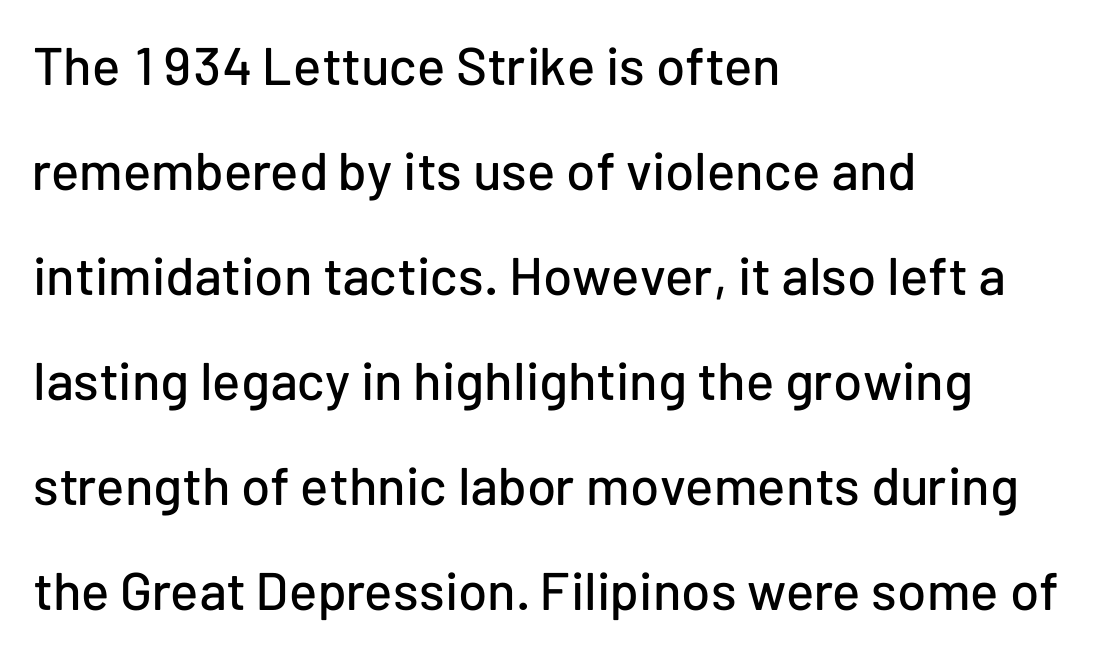
Here the designer chose a conventional face with non-uniform glyph widths. Decoration check: the copy has no underline. Honestly, the rows look like they've been pulled way apart. The lines are quadded left. The tracking reads as untouched default to a designer's eye.
